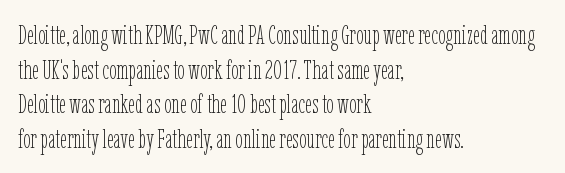
The block of text has a typical density, with ordinary space between rows. Which margin do the lines hug? The left one — the right edge is uneven. The space directly below the letters is spotless. This is the regular roman posture of the typeface. Does extra space separate the letters? No, they use regular spacing.
